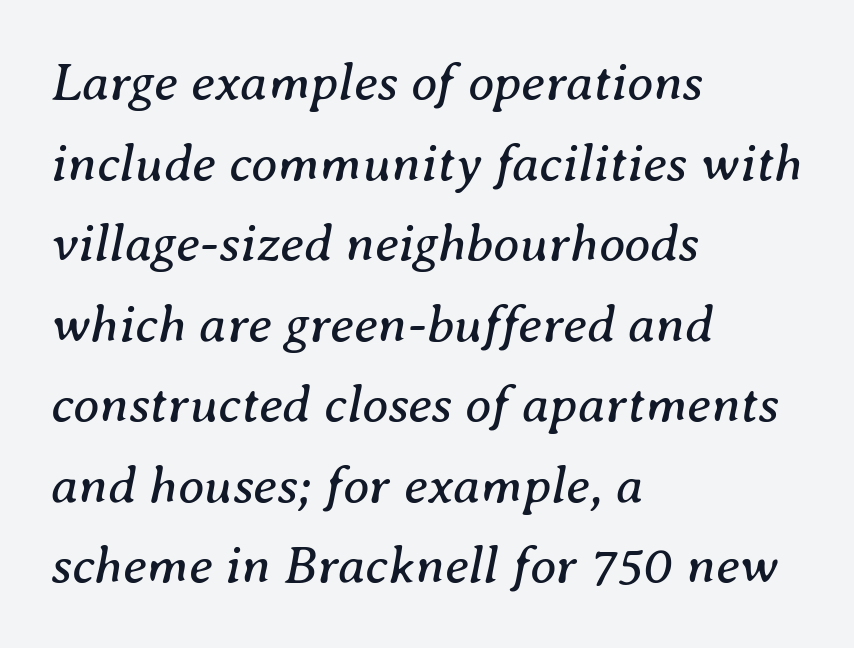
The image shows 53 px regular-weight serif type, italic (leaning right); set left-aligned, normal line spacing (1.52x), normal letter spacing, not underlined; medium stroke contrast and a medium x-height.
